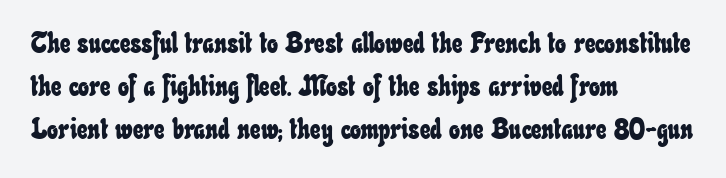
{"width": "condensed", "stroke_contrast": "low", "x_height": "small", "monospaced": "no", "underline": "no", "align": "left", "line_spacing": "normal", "line_spacing_ratio": 1.48, "letter_spacing": "normal", "letter_spacing_em": 0.0, "glyph_px": 29}
